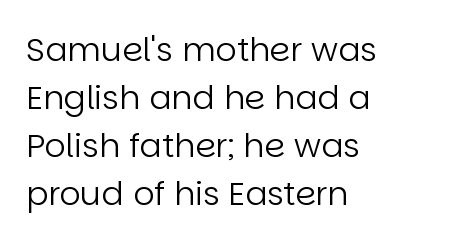
The font's upright variant was chosen for this text. Observe the absence of serifs on each vertical stroke in this sample. Short note: letters normally spaced. Stroke mass is kept to a normal reading level or below. Line spacing here is normal.
